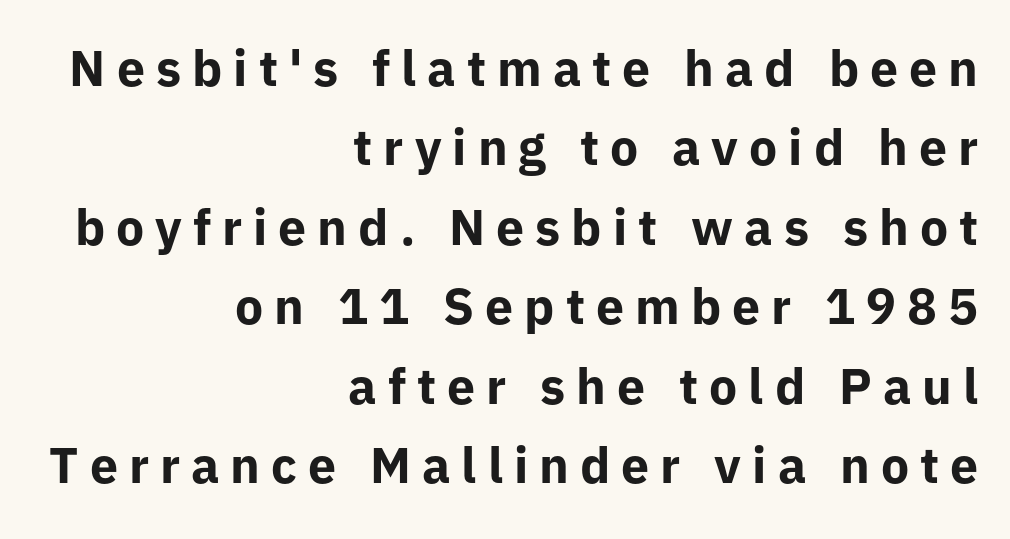
Q: Is the text bold? A: Yes.
Q: Is the text italic (slanted)? A: No, it is upright.
Q: Is the typeface a serif or a sans-serif typeface? A: Sans-serif.
Q: Is the text underlined? A: No.
Q: How is the paragraph aligned? A: Right-aligned.
Q: Is the spacing between letters normal or unusually wide? A: Unusually wide.
Q: Is the spacing between lines tight, normal or loose? A: Normal.
Q: Width (condensed, normal, or wide)? A: Normal.
Q: Stroke contrast? A: Low.
Q: x-height? A: Medium.
Q: Monospaced? A: No.
